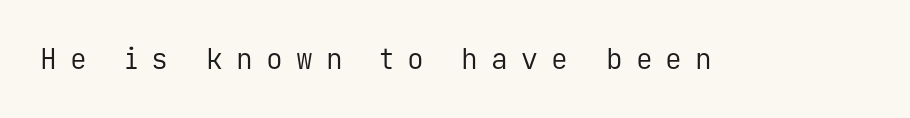
{"serif": "no", "italic": "no", "bold": "no", "weight": "regular", "width": "normal", "stroke_contrast": "low", "x_height": "medium", "monospaced": "yes", "underline": "no", "letter_spacing": "wide", "letter_spacing_em": 0.47, "glyph_px": 28}
